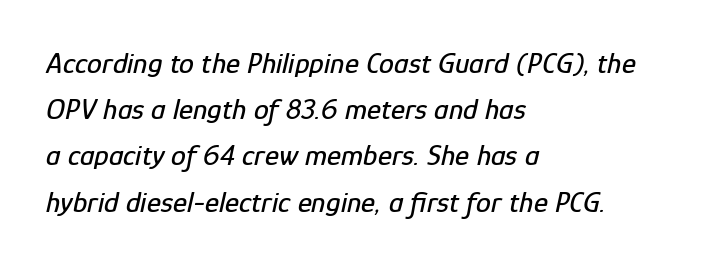
What's the leading like? Ordinary, nothing unusual. This sample has the flowing, uneven cadence of proportional lettering. Bare-footed words on every line. Here the glyphs are tracked normally, forming tight word shapes.
